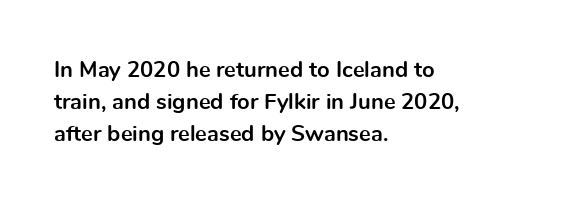
Q: Is the text bold? A: Yes.
Q: Is the text italic (slanted)? A: No, it is upright.
Q: Is the text underlined? A: No.
Q: How is the paragraph aligned? A: Left-aligned.
Q: Is the spacing between letters normal or unusually wide? A: Normal.
Q: Is the spacing between lines tight, normal or loose? A: Normal.
